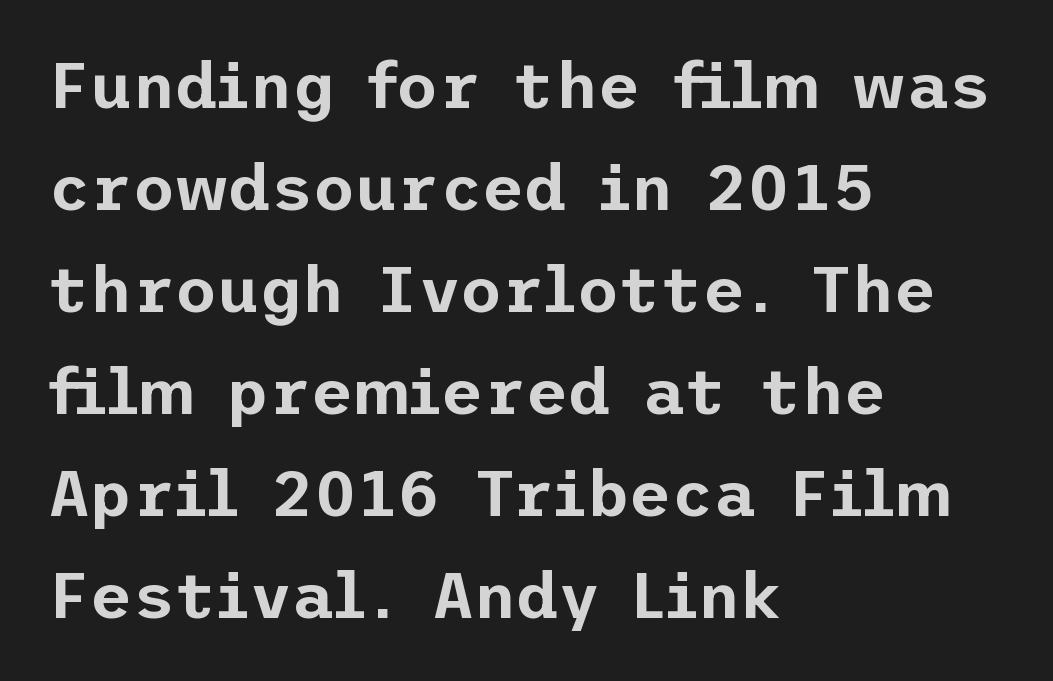
The image shows 65 px sans-serif type, upright; set left-aligned, normal line spacing (1.57x), normal letter spacing, not underlined; low stroke contrast and a medium x-height.
